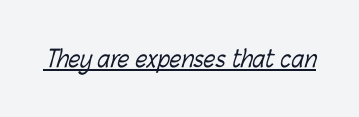
Q: Is the text bold? A: No.
Q: Is the text underlined? A: Yes.
Q: Is the spacing between letters normal or unusually wide? A: Normal.
